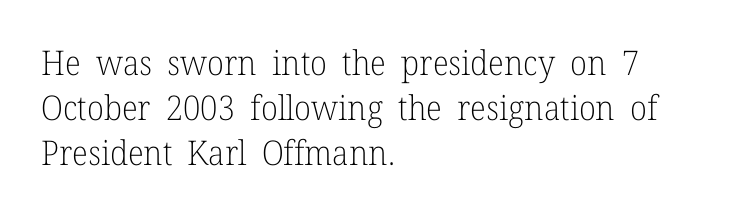
The image shows 34 px light serif type, upright; set left-aligned, normal line spacing (1.33x), normal letter spacing, not underlined; low stroke contrast and a medium x-height.
